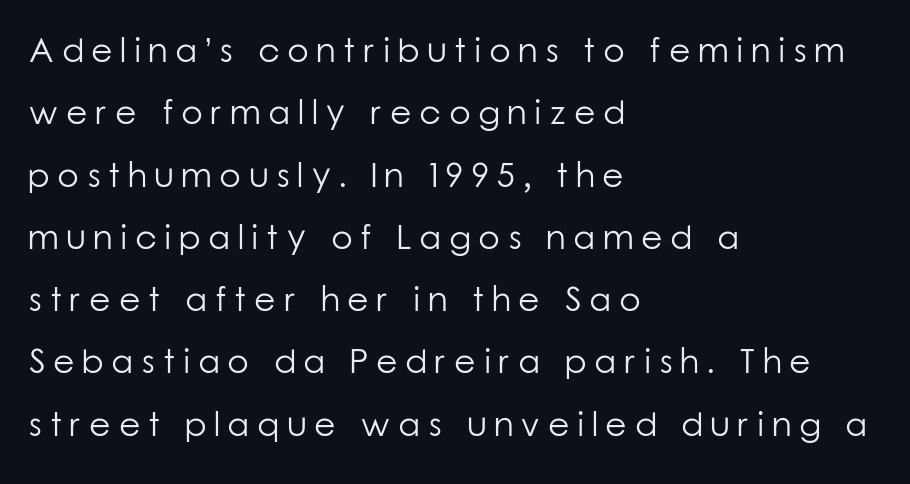
The image shows 35 px light sans-serif type, upright; set left-aligned, line spacing 1.78x, unusually wide letter spacing (+0.21 em), not underlined; low stroke contrast and a medium x-height.
